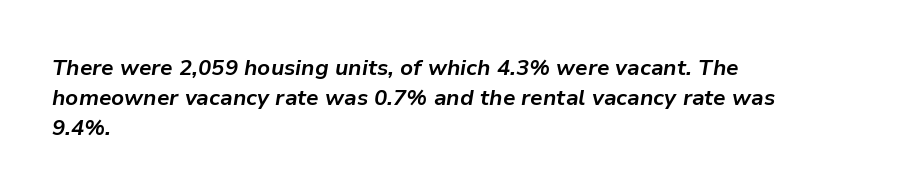
The image shows 22 px bold type, italic (leaning right); set left-aligned, normal line spacing (1.36x), normal letter spacing, not underlined.
